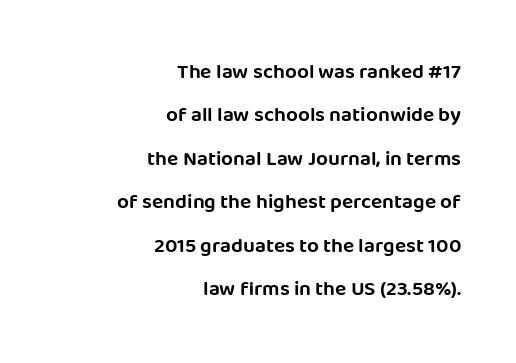
The image shows 21 px text type, upright; set right-aligned, loose line spacing (2.07x), normal letter spacing, not underlined.
